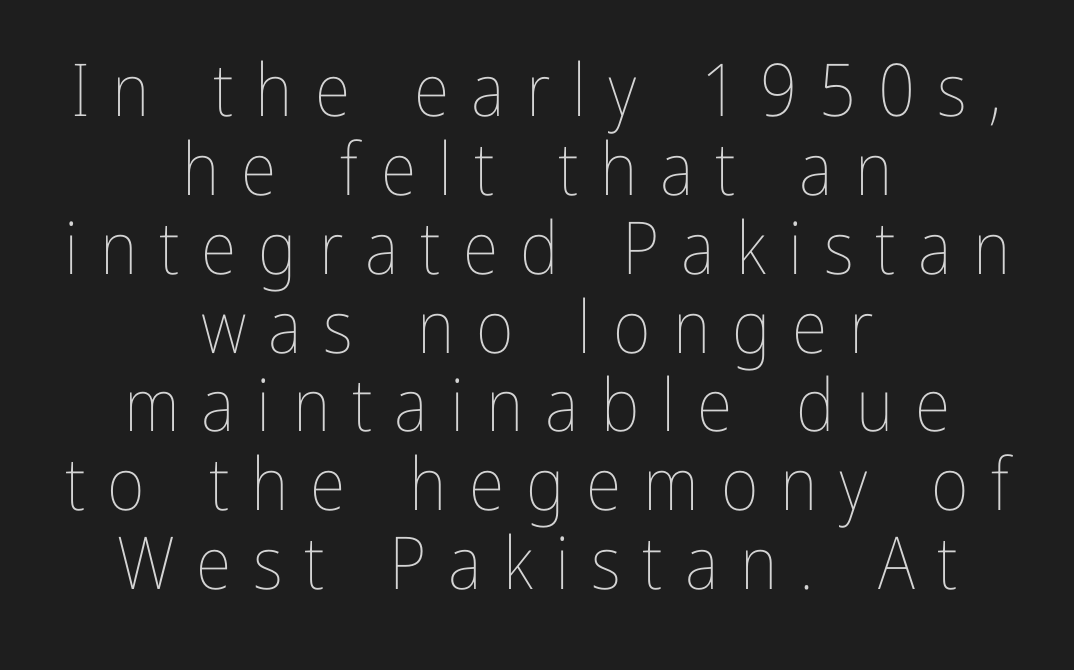
The image shows 73 px thin, condensed type, upright; set centered, tight line spacing (1.08x), unusually wide letter spacing (+0.3 em), not underlined; low stroke contrast and a medium x-height.
